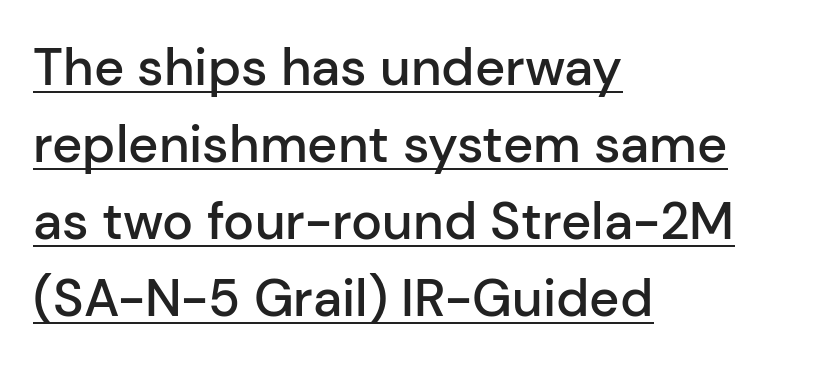
{"serif": "no", "italic": "no", "bold": "semi", "weight": "semibold", "width": "normal", "stroke_contrast": "low", "x_height": "medium", "monospaced": "no", "underline": "yes", "align": "left", "line_spacing": "normal", "line_spacing_ratio": 1.48, "letter_spacing": "normal", "letter_spacing_em": 0.0, "glyph_px": 52}
